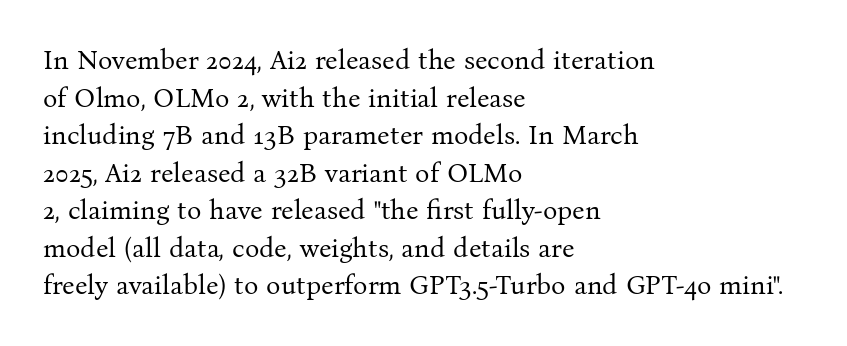
Q: Is the text bold? A: No.
Q: Is the text italic (slanted)? A: No, it is upright.
Q: Is the text underlined? A: No.
Q: How is the paragraph aligned? A: Left-aligned.
Q: Is the spacing between letters normal or unusually wide? A: Normal.
Q: Is the spacing between lines tight, normal or loose? A: Normal.
